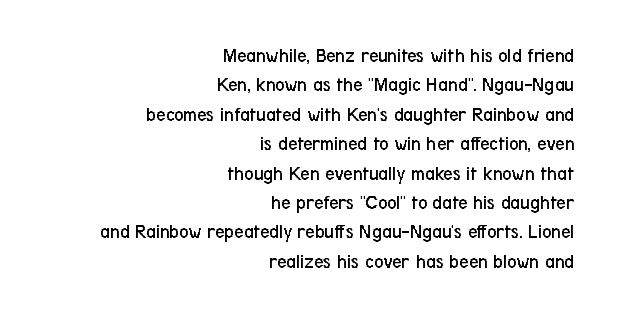
{"italic": "no", "bold": "no", "underline": "no", "align": "right", "line_spacing": "normal", "line_spacing_ratio": 1.47, "letter_spacing": "normal", "letter_spacing_em": 0.0, "glyph_px": 20}
